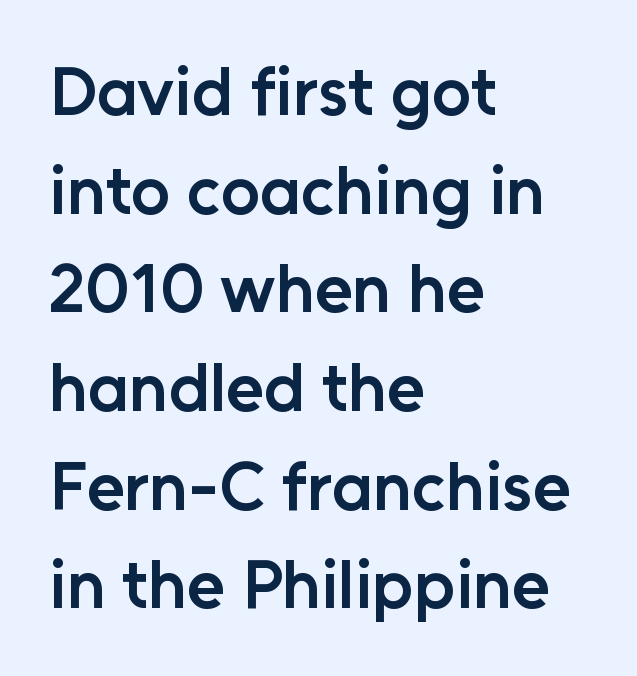
{"serif": "no", "italic": "no", "bold": "semi", "weight": "semibold", "width": "normal", "stroke_contrast": "low", "x_height": "medium", "monospaced": "no", "underline": "no", "align": "left", "line_spacing": "normal", "line_spacing_ratio": 1.43, "letter_spacing": "normal", "letter_spacing_em": 0.0, "glyph_px": 69}
